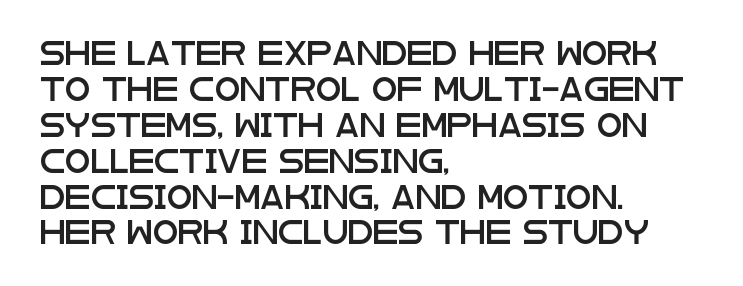
The image shows 23 px text type, upright; set left-aligned, normal line spacing (1.56x), normal letter spacing, not underlined.
